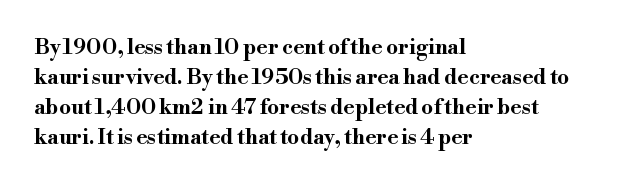
The image shows 21 px bold type, upright; set left-aligned, normal line spacing (1.43x), normal letter spacing, not underlined.
